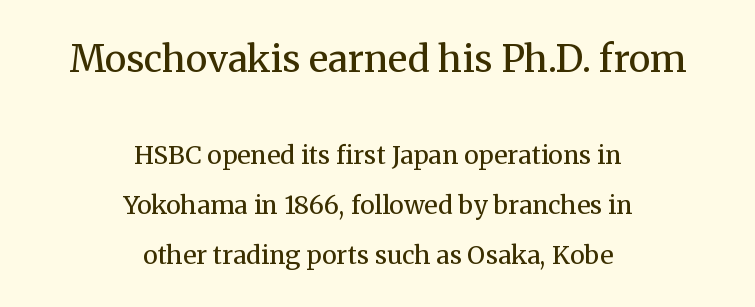
One-word summary of the alignment: center. I'd call this a serif setting — the letters wear small feet. Tall strokes in this sample are plumb rather than angled. Lines of text with bare space underneath. The passage shown begins with its larger block and ends with its smaller one. The line texture is even and compact thanks to regular tracking.
